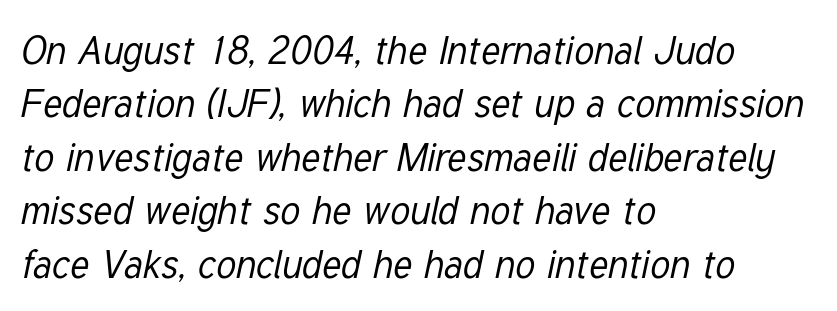
The image shows 39 px regular-weight, condensed type, italic (leaning right); set left-aligned, normal line spacing (1.37x), normal letter spacing, not underlined; low stroke contrast and a medium x-height.
